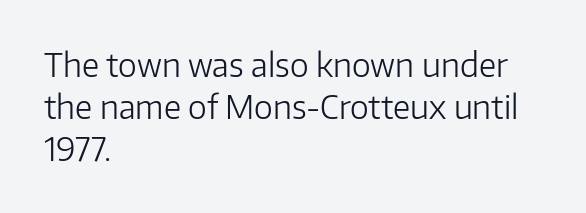
The letters stand straight up with perfectly vertical stems. The typesetter chose a ragged-right arrangement here. Each letter's strokes conclude bluntly, with no projecting serifs. Descenders are the only things crossing below the line.
